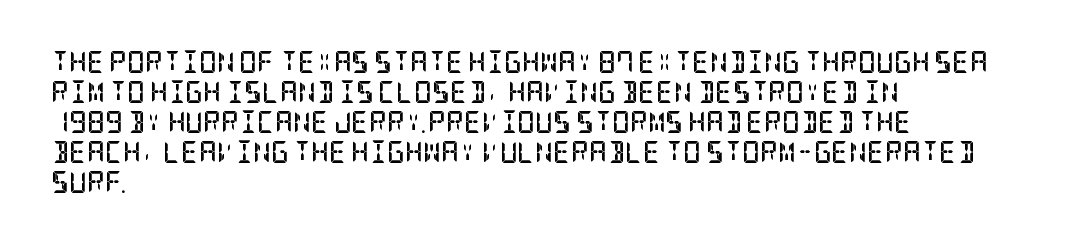
Q: Is the text bold? A: Yes.
Q: Is the text italic (slanted)? A: No, it is upright.
Q: Is the text underlined? A: No.
Q: How is the paragraph aligned? A: Left-aligned.
Q: Is the spacing between letters normal or unusually wide? A: Normal.
Q: Is the spacing between lines tight, normal or loose? A: Normal.
